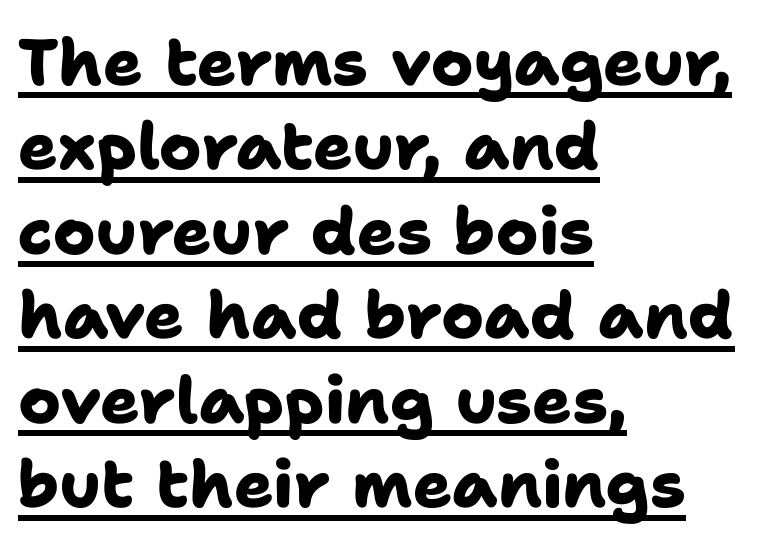
The image shows 65 px heavy sans-serif type; set left-aligned, normal line spacing (1.3x), normal letter spacing, underlined; low stroke contrast and a medium x-height.
